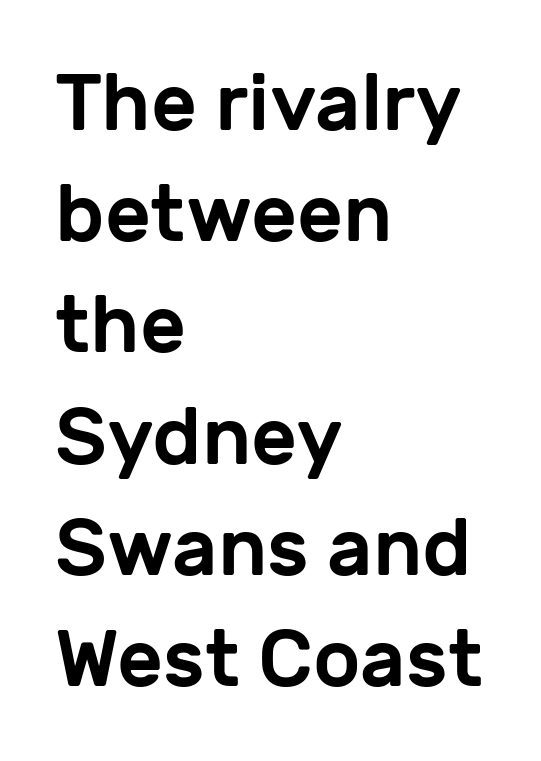
Q: Is the text italic (slanted)? A: No, it is upright.
Q: Is the typeface a serif or a sans-serif typeface? A: Sans-serif.
Q: Is the text underlined? A: No.
Q: How is the paragraph aligned? A: Left-aligned.
Q: Is the spacing between letters normal or unusually wide? A: Normal.
Q: Is the spacing between lines tight, normal or loose? A: Normal.
Q: Width (condensed, normal, or wide)? A: Normal.
Q: Stroke contrast? A: Low.
Q: x-height? A: Medium.
Q: Monospaced? A: No.
